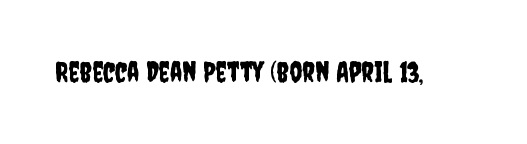
I'd call this a sans setting — the letters go barefoot. The space directly below the letters is spotless. Spacing verdict: proportional, widths tailored to each character. Do the letters lean? They stand straight.
